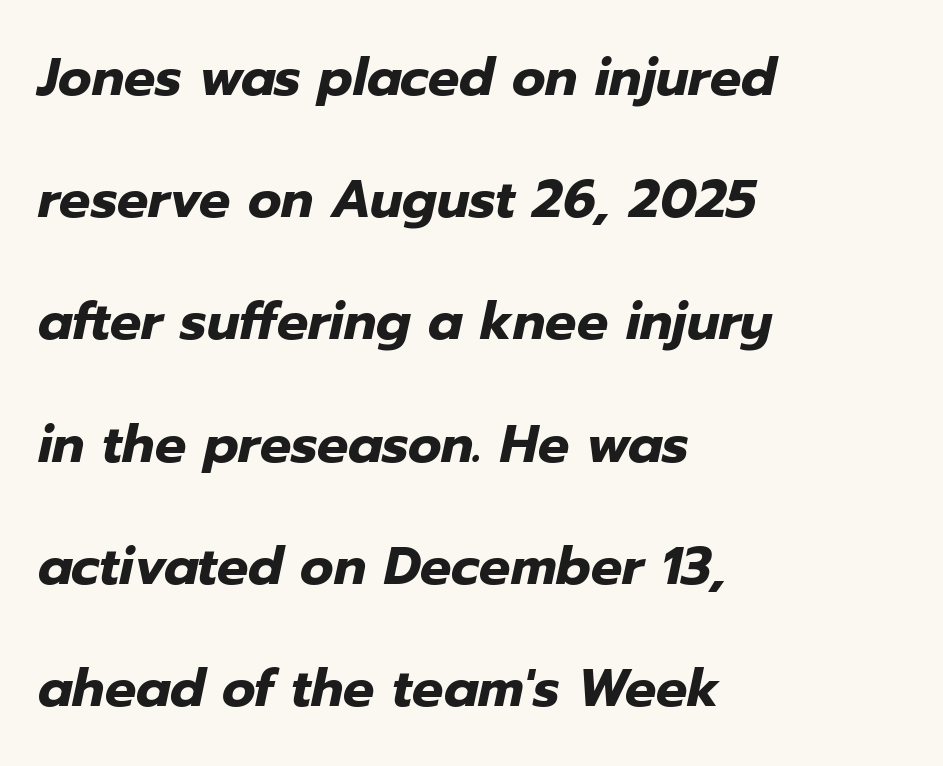
Strokes here are thick enough to call this a true bold. Every row of glyphs begins at an identical x-position on the left. Type without underlining. Successive baselines arrive slowly, with a big drop between each. The gaps between neighbouring characters are ordinary and unremarkable.
